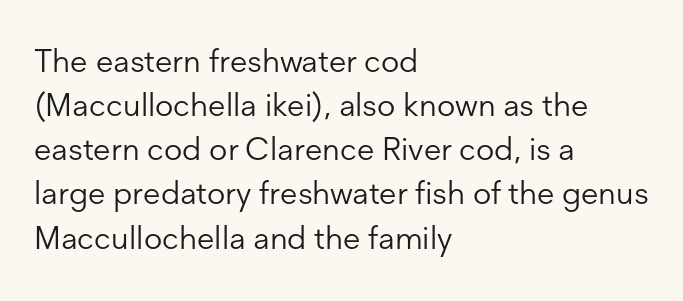
{"serif": "no", "italic": "no", "bold": "no", "weight": "light", "width": "normal", "stroke_contrast": "low", "x_height": "medium", "monospaced": "no", "underline": "no", "align": "left", "line_spacing": "normal", "line_spacing_ratio": 1.38, "letter_spacing": "normal", "letter_spacing_em": 0.0, "glyph_px": 32}
